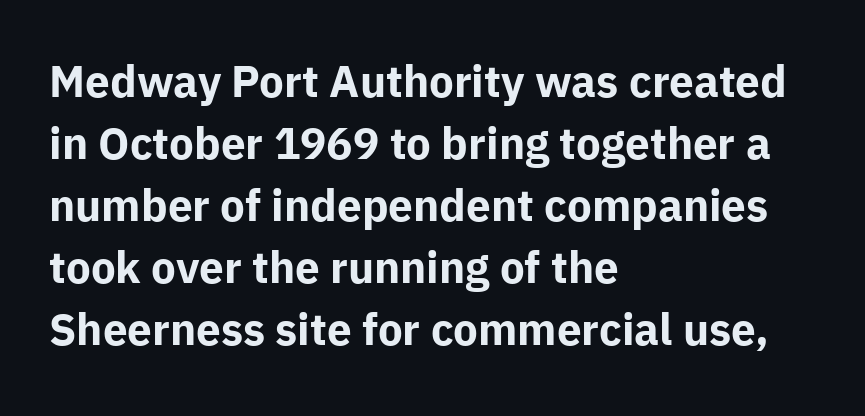
Q: Is the text bold? A: Yes.
Q: Is the text italic (slanted)? A: No, it is upright.
Q: Is the typeface a serif or a sans-serif typeface? A: Sans-serif.
Q: Is the text underlined? A: No.
Q: How is the paragraph aligned? A: Left-aligned.
Q: Is the spacing between letters normal or unusually wide? A: Normal.
Q: Is the spacing between lines tight, normal or loose? A: Normal.
Q: Width (condensed, normal, or wide)? A: Normal.
Q: Stroke contrast? A: Low.
Q: x-height? A: Medium.
Q: Monospaced? A: No.
